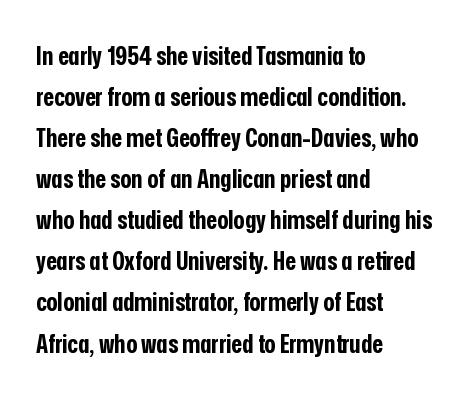
Q: Is the text bold? A: Yes.
Q: Is the text italic (slanted)? A: No, it is upright.
Q: Is the text underlined? A: No.
Q: How is the paragraph aligned? A: Left-aligned.
Q: Is the spacing between letters normal or unusually wide? A: Normal.
Q: Is the spacing between lines tight, normal or loose? A: Normal.
